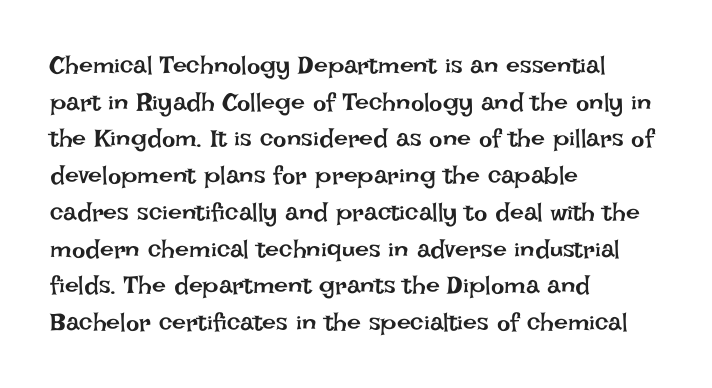
Weight: in the light-to-regular range. In CSS terms this would be text-align: left. The letters stand straight up with perfectly vertical stems. Each new line begins a customary step beneath the previous one. Characters follow at the spacing the type designer built in.
